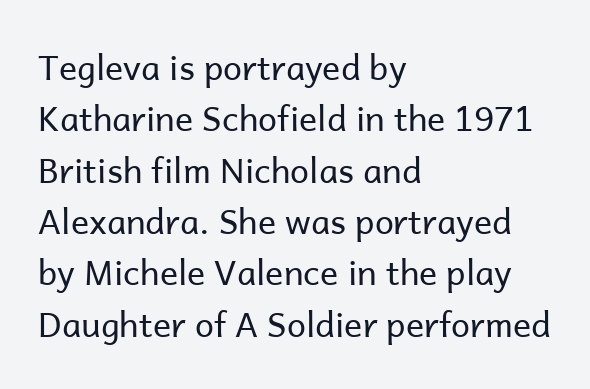
Students, observe: this is what conventionally led text looks like. Underline: absent. Each letter keeps its own natural width here, so spacing adapts to shape. The letterforms sit at book weight or below. Characters follow at the spacing the type designer built in.
